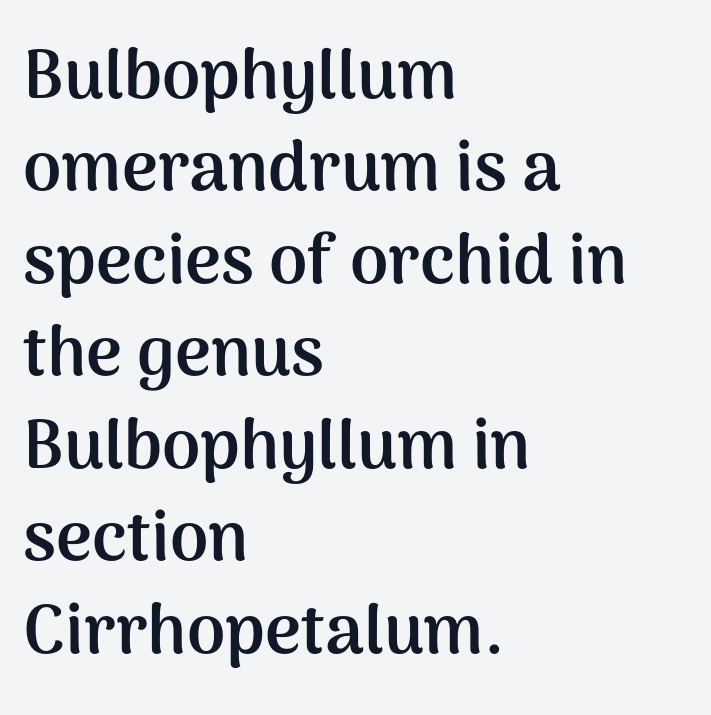
{"serif": "no", "italic": "no", "bold": "yes", "weight": "semibold", "width": "normal", "stroke_contrast": "medium", "x_height": "medium", "monospaced": "no", "underline": "no", "align": "left", "line_spacing": "normal", "line_spacing_ratio": 1.34, "letter_spacing": "normal", "letter_spacing_em": 0.0, "glyph_px": 69}
